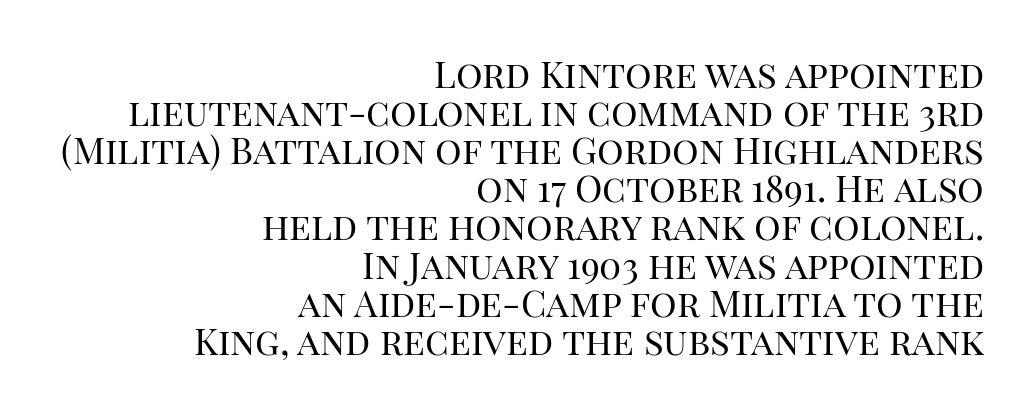
The image shows 37 px regular-weight serif type, upright; set right-aligned, tight line spacing (1.03x), normal letter spacing, not underlined; high stroke contrast and a large x-height.
